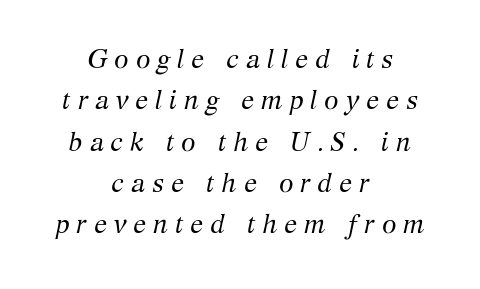
{"italic": "yes", "lean": "right", "slant_degrees": 12, "bold": "no", "underline": "no", "align": "center", "line_spacing": "normal", "line_spacing_ratio": 1.59, "letter_spacing": "wide", "letter_spacing_em": 0.27, "glyph_px": 26}
